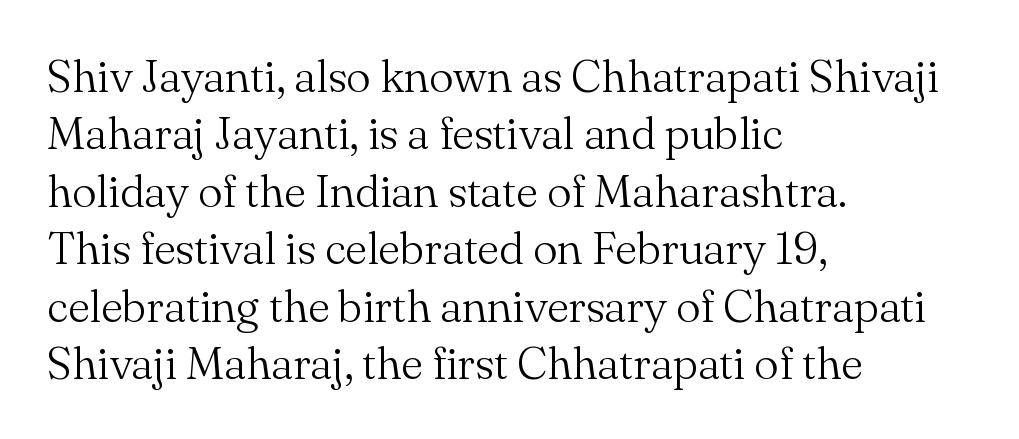
{"serif": "yes", "italic": "no", "bold": "no", "weight": "light", "width": "normal", "stroke_contrast": "medium", "x_height": "small", "monospaced": "no", "underline": "no", "align": "left", "line_spacing": "normal", "line_spacing_ratio": 1.25, "letter_spacing": "normal", "letter_spacing_em": 0.0, "glyph_px": 46}
